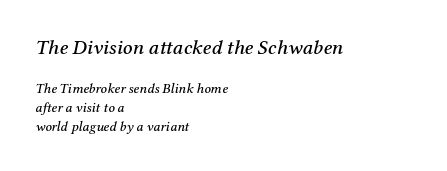
You get the large type first, then a drop to smaller type. Typeset ragged right — the left edge is the straight one. Type without underlining. The specimen reads as italic at a glance. Line spacing here is normal. Tracking value appears to be zero — textbook default spacing.
